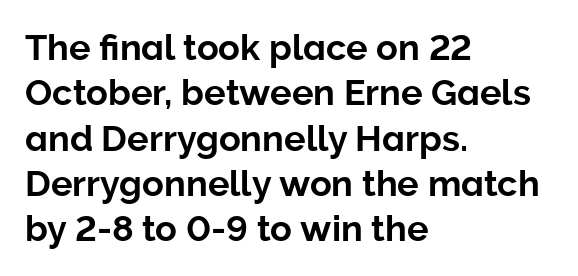
The image shows 36 px sans-serif type, upright; set left-aligned, normal line spacing (1.26x), normal letter spacing, not underlined; low stroke contrast and a medium x-height.
